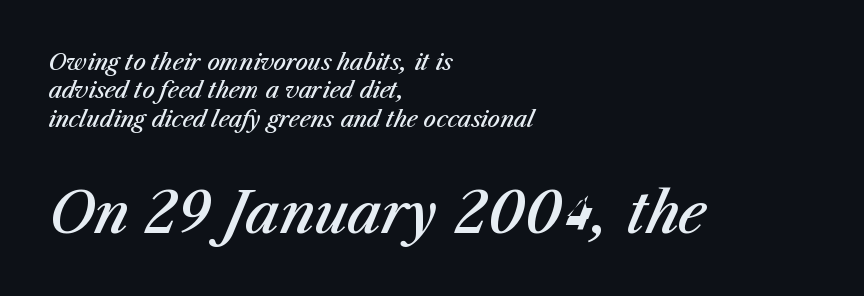
Clear beneath every line of the passage. Is the lower block the larger one? Yes — the lower block carries the bigger type. Heft: intermediate — a semibold. Tracking value appears to be zero — textbook default spacing. The setting favours the left margin, as ordinary paragraphs usually do.
